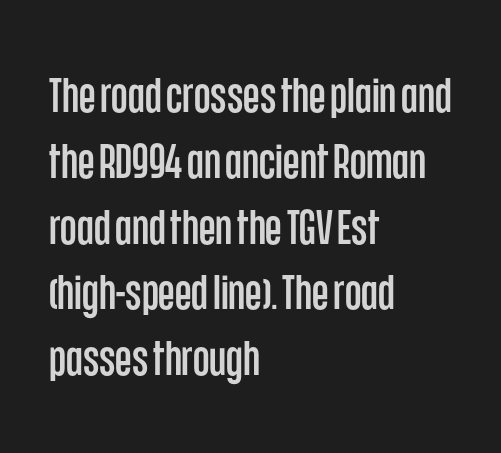
Ascenders rise straight up at ninety degrees. Line spacing here is normal. The face used here is a sans, in the tradition of grotesques and geometrics. Default kerning and tracking; the words read as compact shapes. In CSS terms this would be text-align: left. Has an underline been added? It has not.
